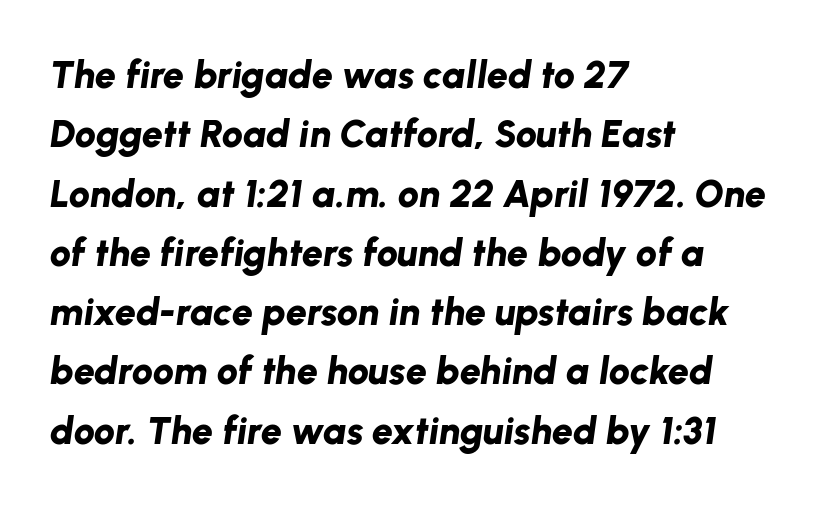
The image shows 38 px bold type, italic (leaning right); set left-aligned, normal line spacing (1.56x), normal letter spacing, not underlined; low stroke contrast and a medium x-height.
